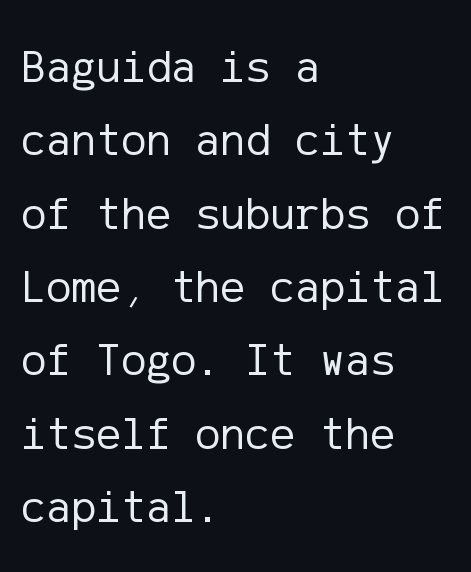
Does the lettering tilt? It doesn't — this is upright. The baseline area is clear. Is the letter spacing exaggerated? No — it looks like the ordinary default. In CSS terms this would be text-align: left.
